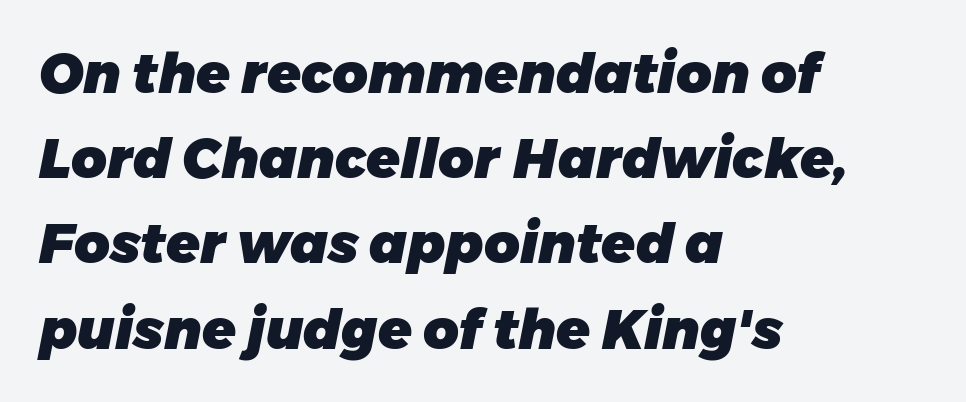
{"italic": "yes", "lean": "right", "slant_degrees": 11, "bold": "yes", "weight": "heavy", "width": "normal", "stroke_contrast": "low", "x_height": "medium", "monospaced": "no", "underline": "no", "align": "left", "line_spacing": "normal", "line_spacing_ratio": 1.55, "letter_spacing": "normal", "letter_spacing_em": 0.0, "glyph_px": 55}
